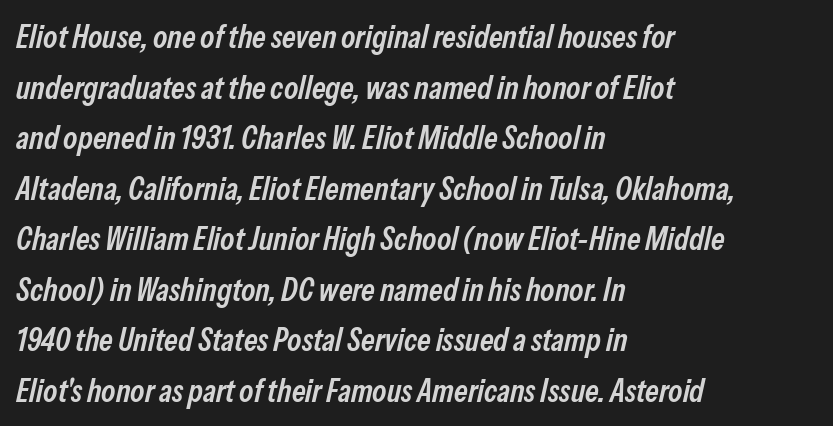
Semibold letterforms, between regular and bold. Line beginnings align vertically; line endings do not. An italicized treatment has been applied to the whole sample. Note the varied advance widths — an 'i' is clearly narrower than an 'm'.
